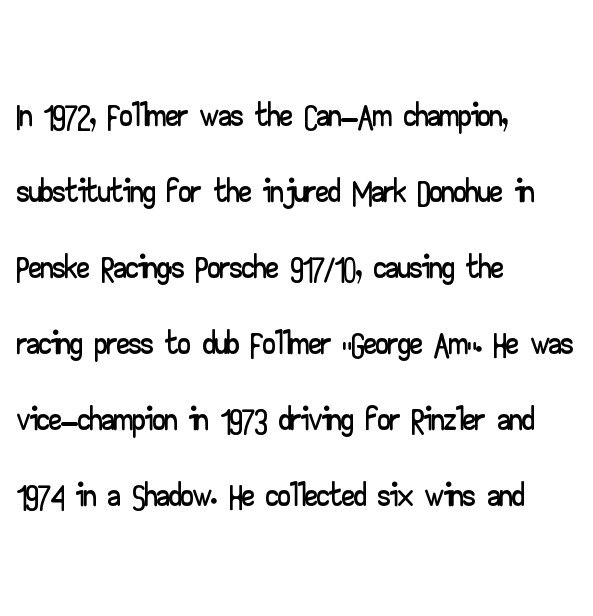
The image shows 50 px wide sans-serif type, upright; set left-aligned, normal line spacing (1.52x), normal letter spacing, not underlined; low stroke contrast and a small x-height.
